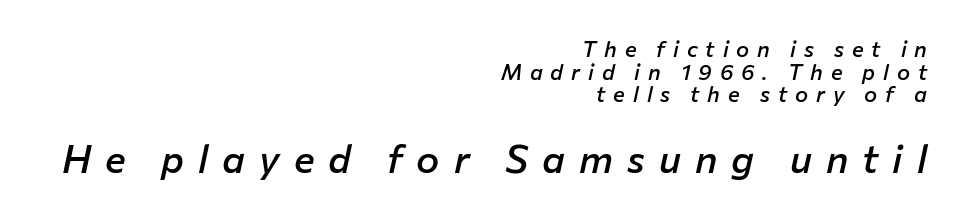
{"italic": "yes", "lean": "right", "slant_degrees": 12, "bold": "semi", "weight": "semibold", "width": "normal", "stroke_contrast": "low", "x_height": "medium", "monospaced": "no", "underline": "no", "align": "right", "line_spacing": "tight", "line_spacing_ratio": 1.03, "letter_spacing": "wide", "letter_spacing_em": 0.36, "larger_block": "second", "size_ratio": 1.77, "glyph_px": 39}
